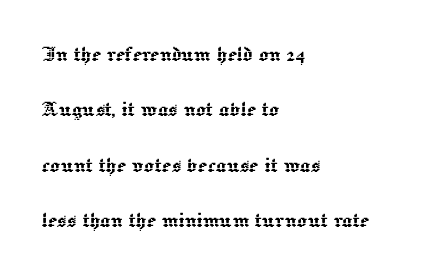
{"italic": "no", "underline": "no", "align": "left", "line_spacing": "loose", "line_spacing_ratio": 2.22, "letter_spacing": "normal", "letter_spacing_em": 0.0, "glyph_px": 25}
